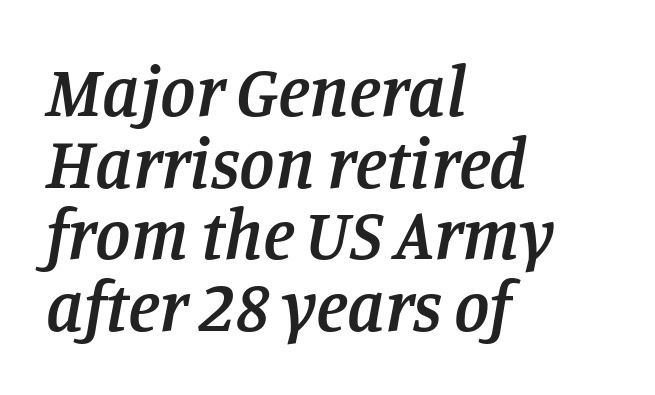
Q: Is the text bold? A: Semi-bold.
Q: Is the text italic (slanted)? A: Yes, it leans right by about 11 degrees.
Q: Is the typeface a serif or a sans-serif typeface? A: Serif.
Q: Is the text underlined? A: No.
Q: How is the paragraph aligned? A: Left-aligned.
Q: Is the spacing between letters normal or unusually wide? A: Normal.
Q: Is the spacing between lines tight, normal or loose? A: Tight.
Q: Width (condensed, normal, or wide)? A: Normal.
Q: Stroke contrast? A: Low.
Q: x-height? A: Large.
Q: Monospaced? A: No.
